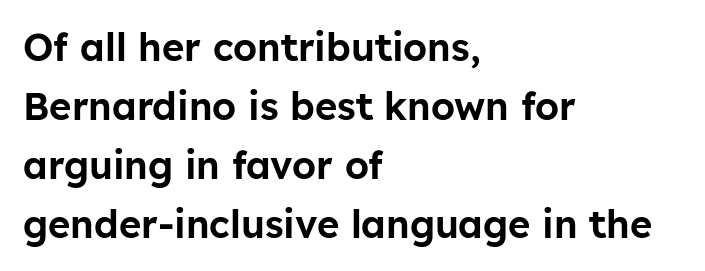
Posture: upright roman. Look at the tracking — it's just the regular setting, nothing added. A typesetter would call this leading conventional body-copy spacing. The passage shown is typed in a proportional face where columns would drift.
